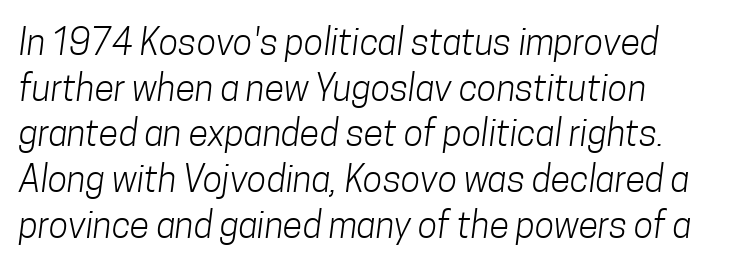
Font category for this specimen: sans-serif. These lines are rendered in a variable-pitch font. The passage shown is not underscored anywhere. Which margin do the lines hug? The left one — the right edge is uneven. This is not heavy type; no bold has been used.
